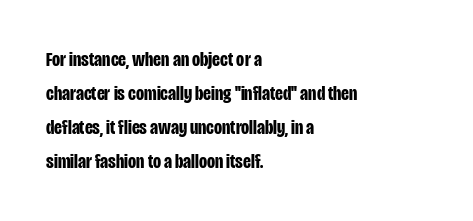
The image shows 21 px bold type, upright; set left-aligned, normal line spacing (1.62x), normal letter spacing, not underlined.
